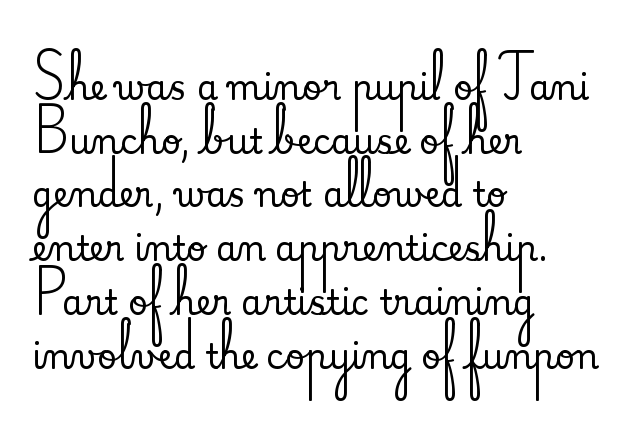
Q: Is the text italic (slanted)? A: No, it is upright.
Q: Is the typeface a serif or a sans-serif typeface? A: Serif.
Q: Is the text underlined? A: No.
Q: How is the paragraph aligned? A: Left-aligned.
Q: Is the spacing between letters normal or unusually wide? A: Normal.
Q: Is the spacing between lines tight, normal or loose? A: Normal.
Q: Width (condensed, normal, or wide)? A: Normal.
Q: Stroke contrast? A: Medium.
Q: x-height? A: Small.
Q: Monospaced? A: No.
